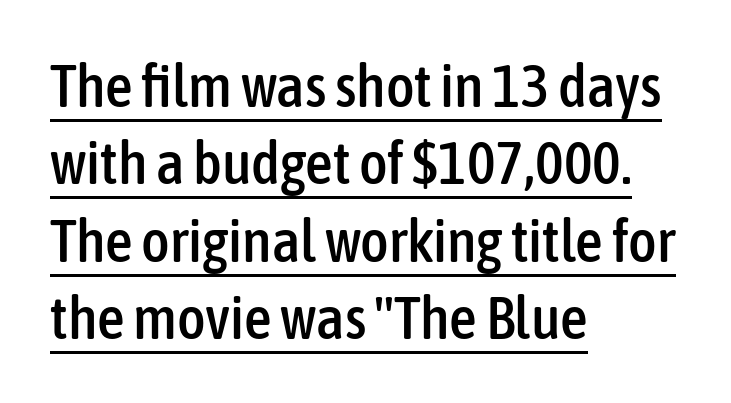
The image shows 61 px condensed sans-serif type, upright; set left-aligned, normal line spacing (1.27x), normal letter spacing, underlined; low stroke contrast and a medium x-height.
